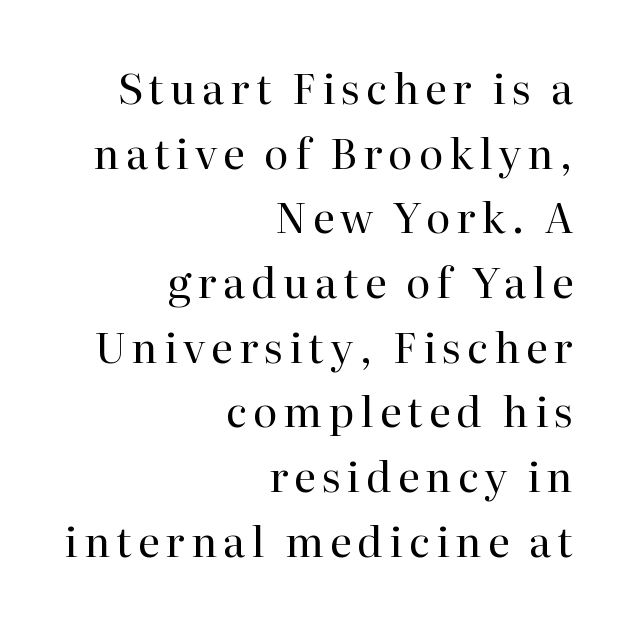
In terms of letterform style, serifs are clearly present. Varying glyph widths throughout — classic text-font behaviour. The setting favours the right margin, as signatures and pull-quotes sometimes do. Is the stroke heavy? The answer is a plain regular-or-lighter. Summary of vertical rhythm: regular, with standard interline spacing. Ordinary non-slanted type is in use.
